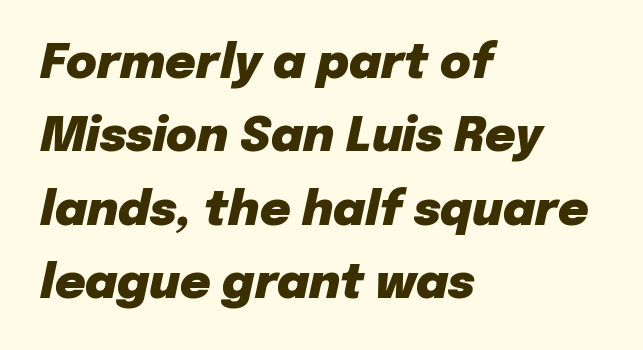
Q: Is the text bold? A: Yes.
Q: Is the text italic (slanted)? A: Yes, it leans right by about 12 degrees.
Q: Is the text underlined? A: No.
Q: How is the paragraph aligned? A: Left-aligned.
Q: Is the spacing between letters normal or unusually wide? A: Normal.
Q: Is the spacing between lines tight, normal or loose? A: Normal.
Q: Width (condensed, normal, or wide)? A: Normal.
Q: Stroke contrast? A: Low.
Q: x-height? A: Medium.
Q: Monospaced? A: No.
